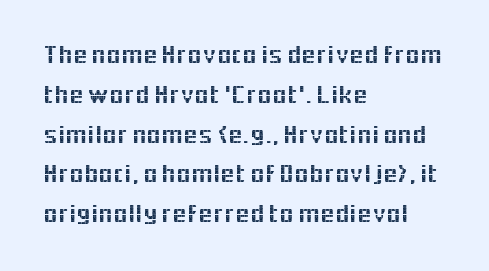
{"italic": "no", "underline": "no", "align": "left", "line_spacing": "normal", "line_spacing_ratio": 1.53, "letter_spacing": "normal", "letter_spacing_em": 0.0, "glyph_px": 26}
